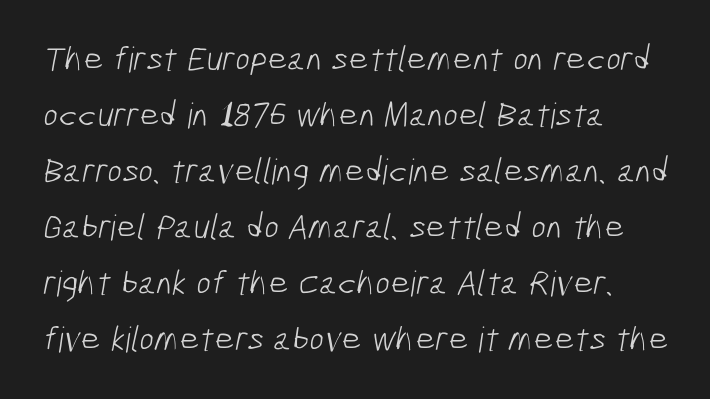
The letterforms sit at book weight or below. Typographically, this falls in the sans-serif category. A classic flush-left, rag-right setting is used for this passage. Quick note: underline off.
